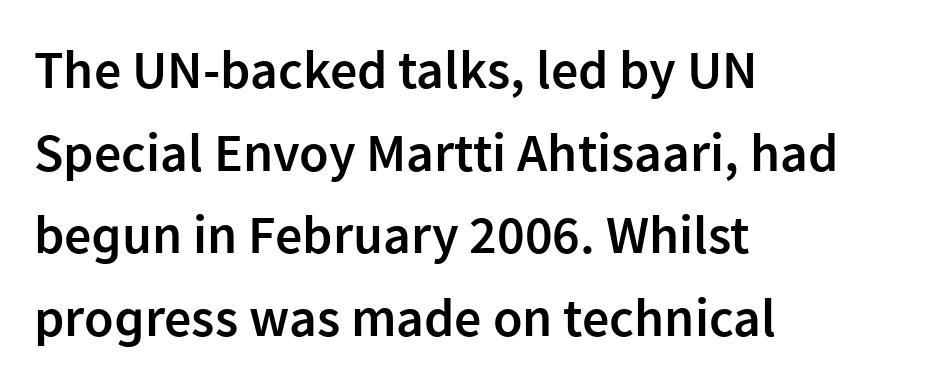
Q: Is the text bold? A: Semi-bold.
Q: Is the text italic (slanted)? A: No, it is upright.
Q: Is the typeface a serif or a sans-serif typeface? A: Sans-serif.
Q: Is the text underlined? A: No.
Q: How is the paragraph aligned? A: Left-aligned.
Q: Is the spacing between letters normal or unusually wide? A: Normal.
Q: Is the spacing between lines tight, normal or loose? A: Normal.
Q: Width (condensed, normal, or wide)? A: Normal.
Q: Stroke contrast? A: Low.
Q: x-height? A: Medium.
Q: Monospaced? A: No.
